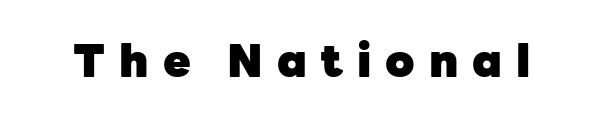
Q: Is the text bold? A: Yes.
Q: Is the text italic (slanted)? A: No, it is upright.
Q: Is the typeface a serif or a sans-serif typeface? A: Sans-serif.
Q: Is the text underlined? A: No.
Q: Is the spacing between letters normal or unusually wide? A: Unusually wide.
Q: Width (condensed, normal, or wide)? A: Normal.
Q: Stroke contrast? A: Low.
Q: x-height? A: Medium.
Q: Monospaced? A: No.
